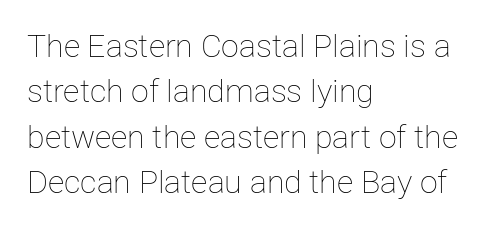
Q: Is the text bold? A: No.
Q: Is the text italic (slanted)? A: No, it is upright.
Q: Is the text underlined? A: No.
Q: How is the paragraph aligned? A: Left-aligned.
Q: Is the spacing between letters normal or unusually wide? A: Normal.
Q: Is the spacing between lines tight, normal or loose? A: Normal.
Q: Width (condensed, normal, or wide)? A: Normal.
Q: Stroke contrast? A: Low.
Q: x-height? A: Medium.
Q: Monospaced? A: No.
